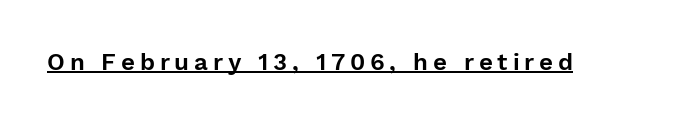
Q: Is the text italic (slanted)? A: No, it is upright.
Q: Is the text underlined? A: Yes.
Q: Is the spacing between letters normal or unusually wide? A: Unusually wide.
